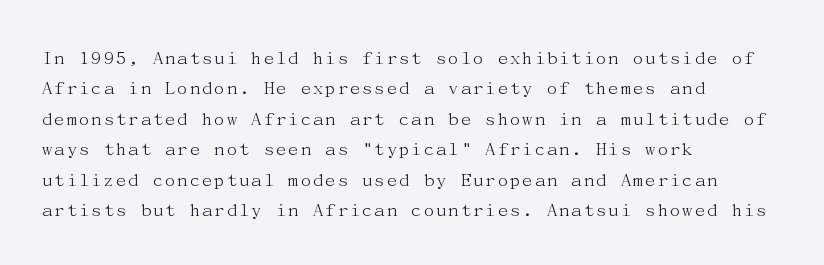
{"italic": "no", "bold": "no", "underline": "no", "align": "left", "line_spacing": "normal", "line_spacing_ratio": 1.45, "letter_spacing": "normal", "letter_spacing_em": 0.0, "glyph_px": 21}
